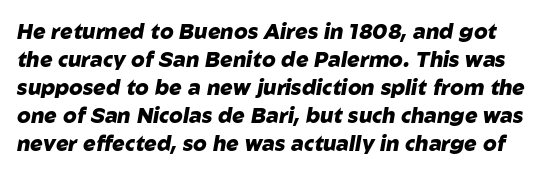
These lines carry a lot of weight — the face is fully bold. Posture: slanted. The line-height multiplier appears to be the usual default. Characters follow at the spacing the type designer built in. Decoration check: the copy has no underline.
